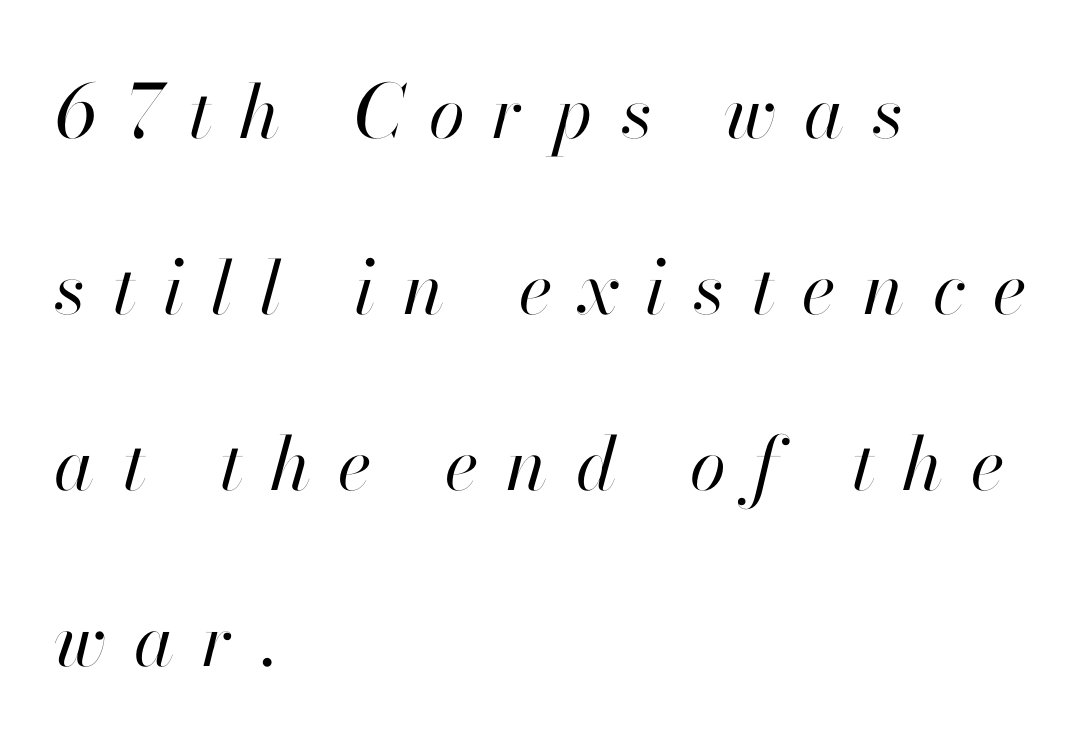
Q: Is the text bold? A: No.
Q: Is the text italic (slanted)? A: Yes, it leans right by about 13 degrees.
Q: Is the text underlined? A: No.
Q: How is the paragraph aligned? A: Left-aligned.
Q: Is the spacing between letters normal or unusually wide? A: Unusually wide.
Q: Is the spacing between lines tight, normal or loose? A: Loose.
Q: Width (condensed, normal, or wide)? A: Normal.
Q: Stroke contrast? A: High.
Q: x-height? A: Small.
Q: Monospaced? A: No.
